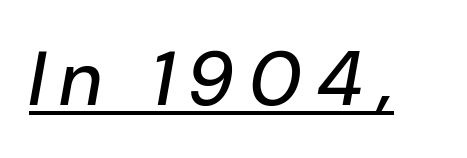
How are the letters spaced? Widely, with obvious added tracking. What decoration does the sample have? An underline. Yep, that's italic — everything's leaning. Think of a printed novel: that variable character pitch is what you see here.
